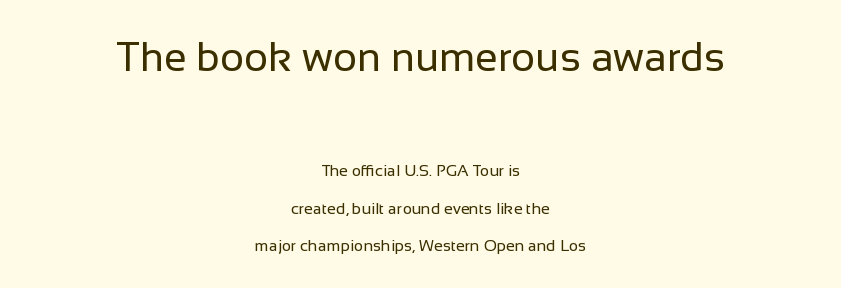
The image shows 41 px regular-weight sans-serif type, upright; set centered, loose line spacing (2.33x), normal letter spacing, not underlined; the first (top) block is 2.56x larger; low stroke contrast and a medium x-height.
